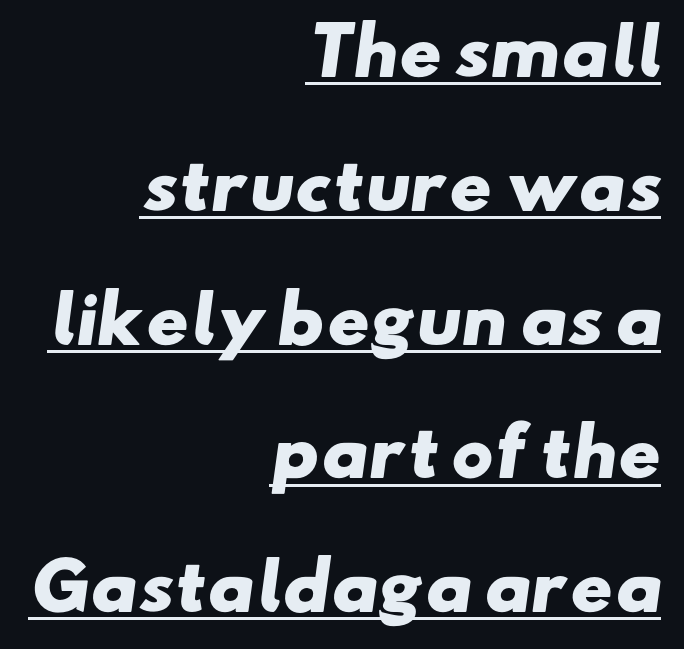
{"serif": "no", "bold": "yes", "weight": "heavy", "width": "wide", "stroke_contrast": "low", "x_height": "small", "monospaced": "no", "underline": "yes", "align": "right", "line_spacing": "loose", "line_spacing_ratio": 2.09, "letter_spacing": "normal", "letter_spacing_em": 0.0, "glyph_px": 64}
